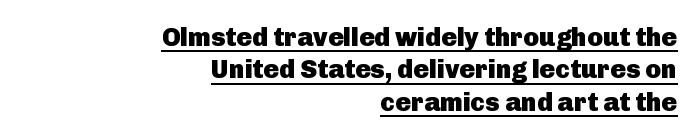
Q: Is the text bold? A: Yes.
Q: Is the text italic (slanted)? A: No, it is upright.
Q: Is the text underlined? A: Yes.
Q: How is the paragraph aligned? A: Right-aligned.
Q: Is the spacing between letters normal or unusually wide? A: Normal.
Q: Is the spacing between lines tight, normal or loose? A: Normal.
